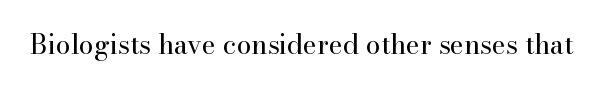
Q: Is the text bold? A: No.
Q: Is the text italic (slanted)? A: No, it is upright.
Q: Is the text underlined? A: No.
Q: Is the spacing between letters normal or unusually wide? A: Normal.
